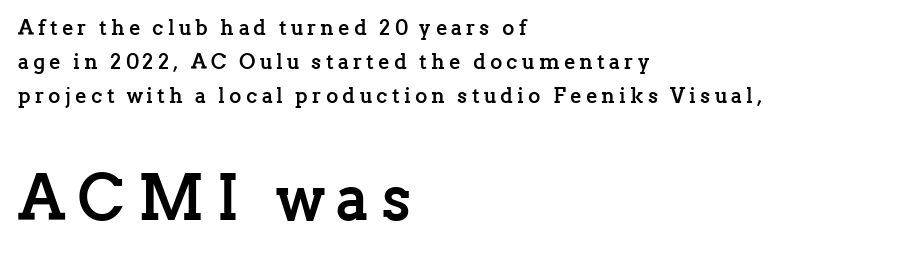
The line texture is sparse and dotted thanks to wide tracking. Which of the two is more prominent by size? The second, at the bottom. Nope, not italic — everything's standing straight. Line starts are locked; line ends wander. Leading matches the norm, producing a regular column.
